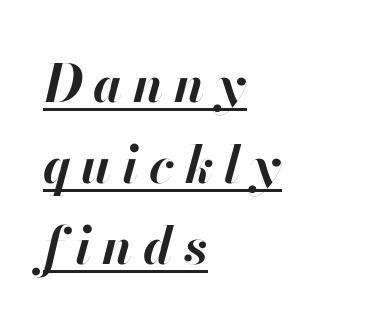
Each new line begins a customary step beneath the previous one. The compositor pushed each line to the left boundary. A continuous stroke trails under the words, as in a hyperlink. This is oblique type, the kind used for emphasis or titles.
